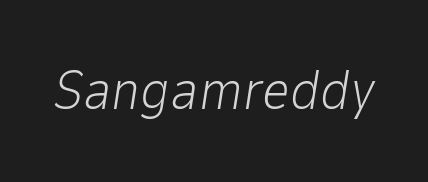
Check the space under the baseline: it is left empty. Glyph-to-glyph distance matches everyday printed text. Do the characters align in a grid? No, the font is proportional. Does the lettering tilt? It does — this is italic.
